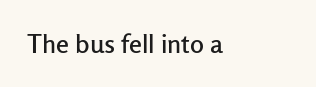
The passage shown is not underscored anywhere. This rendering uses left alignment, leaving the right contour irregular. Every stem runs plumb, perpendicular to the baseline. A typesetter would call this zero additional tracking.
